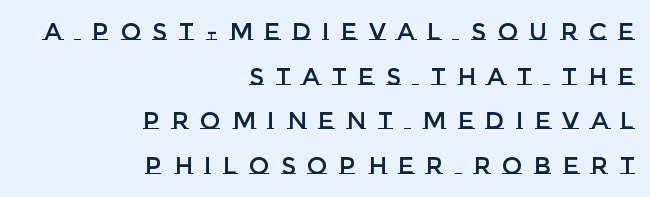
{"italic": "no", "underline": "no", "align": "right", "line_spacing_ratio": 1.86, "letter_spacing": "wide", "letter_spacing_em": 0.49, "glyph_px": 24}
